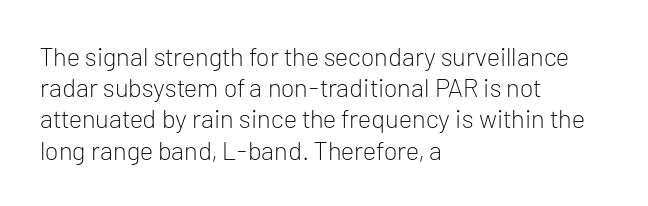
One-word summary of the alignment: left. In terms of letterspacing, this is plain default setting. The words here are not underlined. The characters are drawn with everyday or finer stroke widths. The letters stand straight up with perfectly vertical stems.
